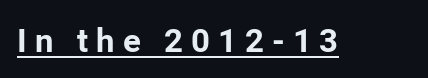
The image shows 33 px bold sans-serif type, upright; set unusually wide letter spacing (+0.24 em), underlined; low stroke contrast and a medium x-height.
